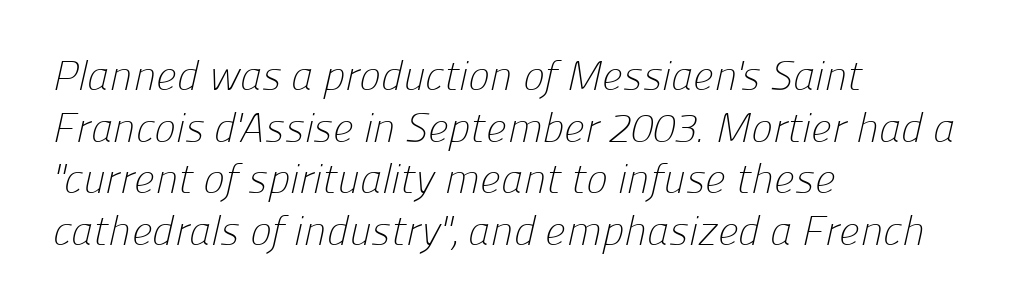
Line starts are locked; line ends wander. The typeface has the unassuming heft of standard copy or less. Rows of type keep a routine distance in the vertical direction. Tracking here is standard; glyphs follow each other at the usual distance. Do the characters align in a grid? No, the font is proportional.
